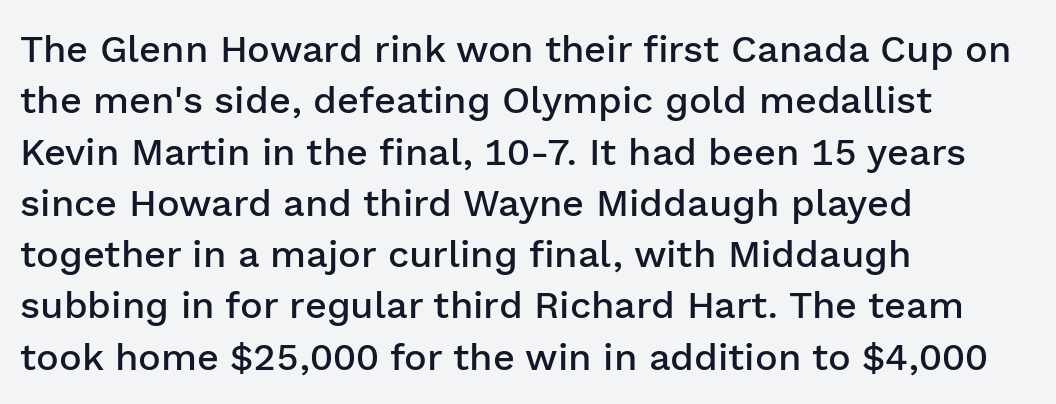
The image shows 38 px semibold sans-serif type, upright; set left-aligned, normal line spacing (1.35x), normal letter spacing, not underlined; low stroke contrast and a medium x-height.
